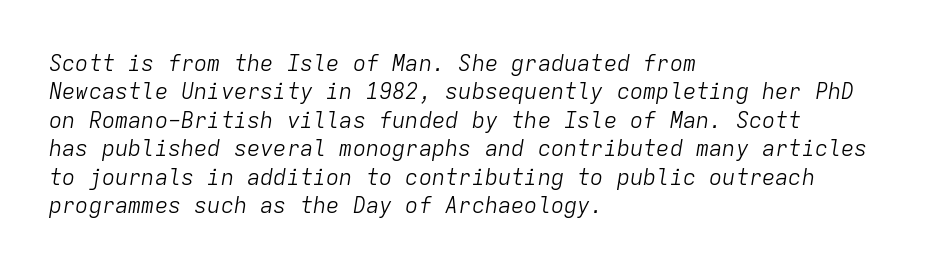
Q: Is the text bold? A: No.
Q: Is the text italic (slanted)? A: Yes, it leans right by about 9 degrees.
Q: Is the text underlined? A: No.
Q: How is the paragraph aligned? A: Left-aligned.
Q: Is the spacing between letters normal or unusually wide? A: Normal.
Q: Is the spacing between lines tight, normal or loose? A: Normal.
